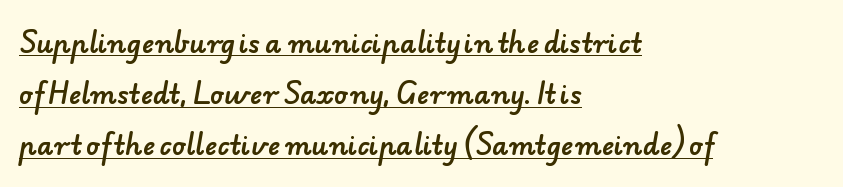
Q: Is the text underlined? A: Yes.
Q: How is the paragraph aligned? A: Left-aligned.
Q: Is the spacing between letters normal or unusually wide? A: Normal.
Q: Is the spacing between lines tight, normal or loose? A: Loose.
